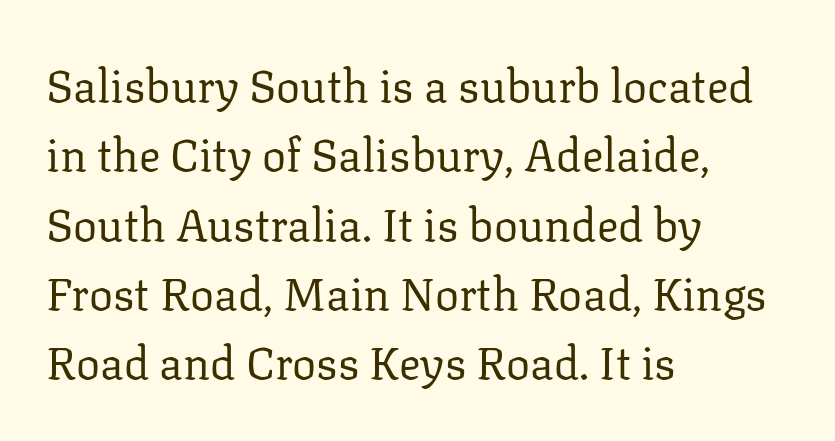
The letters sit at their default tracking, neither squeezed nor spread. Is there much room between lines? A standard amount, neither cramped nor airy. Think standard paragraph weight, or any step lighter than that. Decoration check: the copy has no underline. Do the characters align in a grid? No, the font is proportional.
